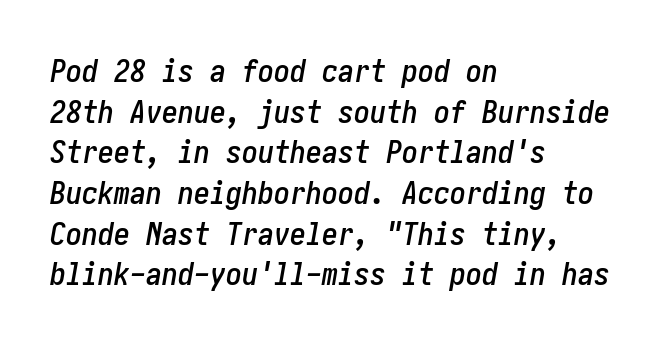
{"italic": "yes", "lean": "right", "slant_degrees": 10, "width": "condensed", "stroke_contrast": "low", "x_height": "medium", "underline": "no", "align": "left", "line_spacing": "normal", "line_spacing_ratio": 1.27, "letter_spacing": "normal", "letter_spacing_em": 0.0, "glyph_px": 32}
